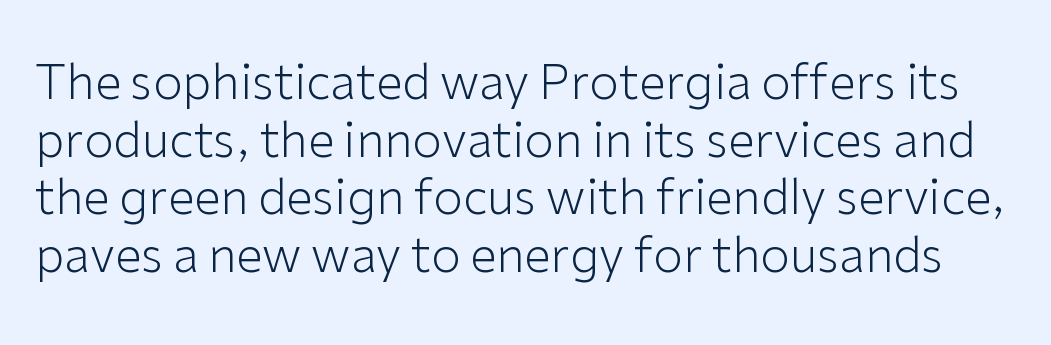
Q: Is the text bold? A: No.
Q: Is the text italic (slanted)? A: No, it is upright.
Q: Is the typeface a serif or a sans-serif typeface? A: Sans-serif.
Q: Is the text underlined? A: No.
Q: Is the spacing between letters normal or unusually wide? A: Normal.
Q: Width (condensed, normal, or wide)? A: Normal.
Q: Stroke contrast? A: Low.
Q: x-height? A: Medium.
Q: Monospaced? A: No.
